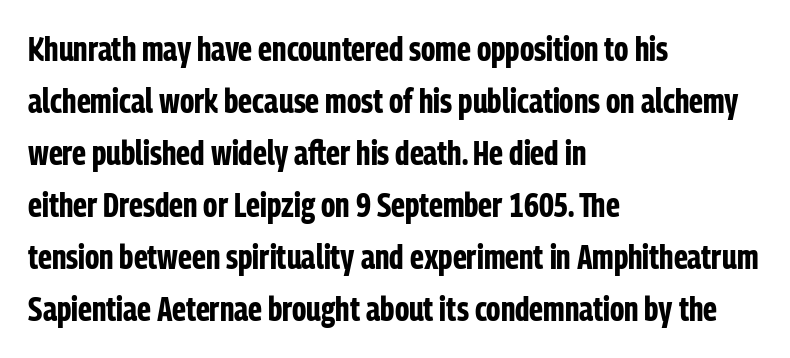
The image shows 34 px bold, condensed sans-serif type, upright; set left-aligned, normal line spacing (1.53x), normal letter spacing, not underlined; low stroke contrast and a medium x-height.
